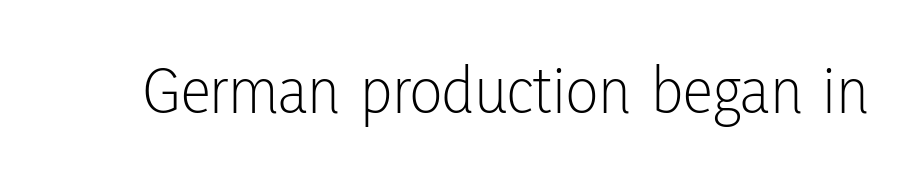
The image shows 68 px light, condensed sans-serif type, upright; set normal letter spacing, not underlined; low stroke contrast and a medium x-height.
